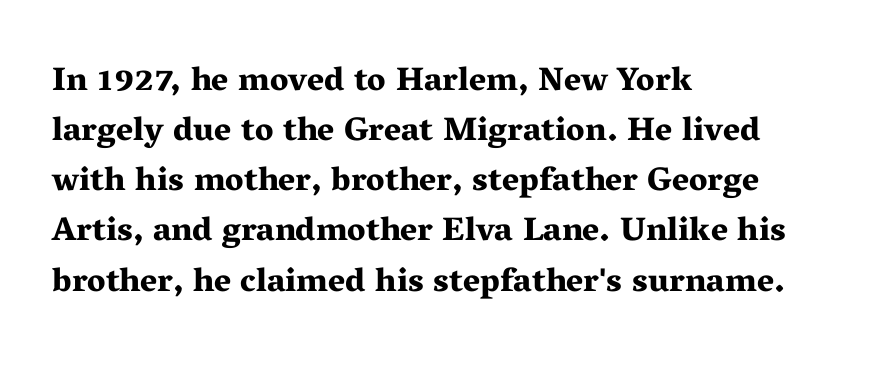
{"serif": "yes", "italic": "no", "bold": "yes", "weight": "bold", "width": "wide", "stroke_contrast": "medium", "x_height": "medium", "monospaced": "no", "underline": "no", "align": "left", "line_spacing": "normal", "line_spacing_ratio": 1.52, "letter_spacing": "normal", "letter_spacing_em": 0.0, "glyph_px": 33}
